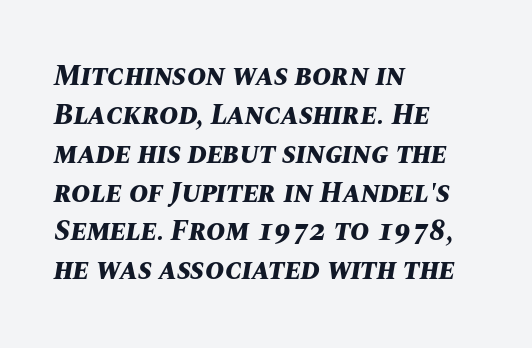
Q: Is the text bold? A: Yes.
Q: Is the text italic (slanted)? A: Yes, it leans right by about 10 degrees.
Q: Is the text underlined? A: No.
Q: How is the paragraph aligned? A: Left-aligned.
Q: Is the spacing between letters normal or unusually wide? A: Normal.
Q: Is the spacing between lines tight, normal or loose? A: Normal.
Q: Width (condensed, normal, or wide)? A: Normal.
Q: Stroke contrast? A: Medium.
Q: x-height? A: Large.
Q: Monospaced? A: No.
